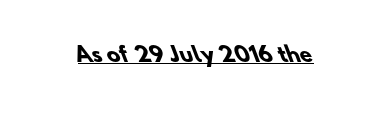
The image shows 20 px bold type; set normal letter spacing, underlined.
